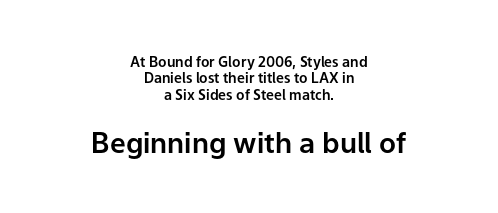
A clean baseline with only descenders dipping below it. The typography opts for an upright posture over an oblique one. The designer gave the closing block more size than the opening block. Each letter keeps its own natural width here, so spacing adapts to shape. Nobody touched the tracking dial on this one. This rendering employs a face without finishing strokes, i.e., a sans-serif.
